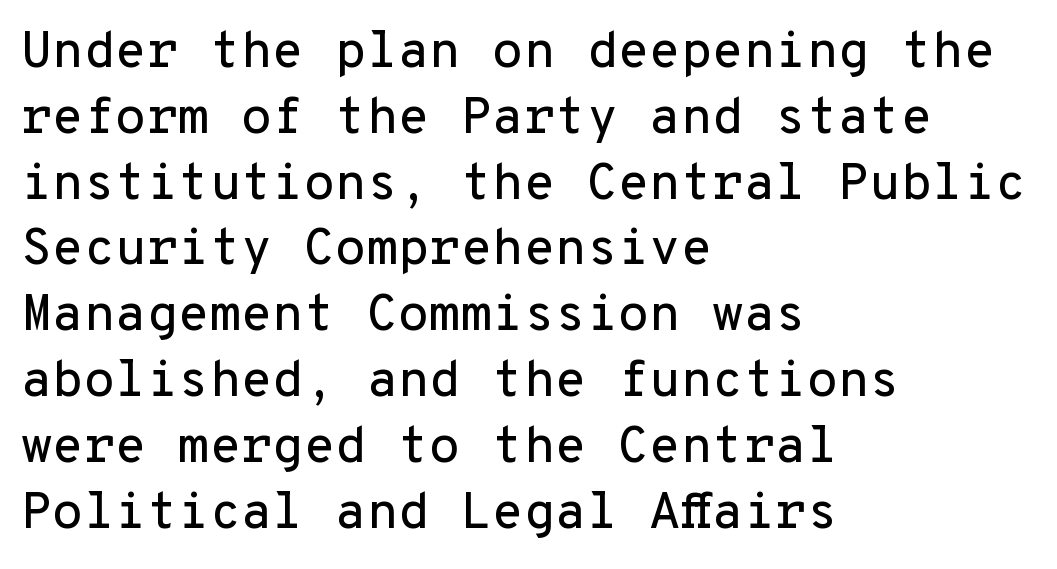
The image shows 51 px sans-serif type, upright, monospaced; set left-aligned, normal line spacing (1.29x), normal letter spacing, not underlined; low stroke contrast and a medium x-height.
